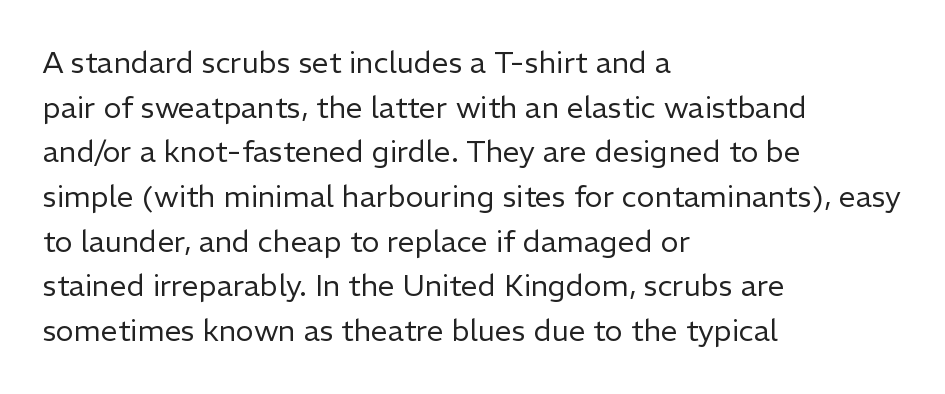
Look at the bottom of the vertical strokes: they stop flat, with no serifs. Tracking here is standard; glyphs follow each other at the usual distance. What's the leading like? Ordinary, nothing unusual. Weight class: somewhere from thin through regular.
